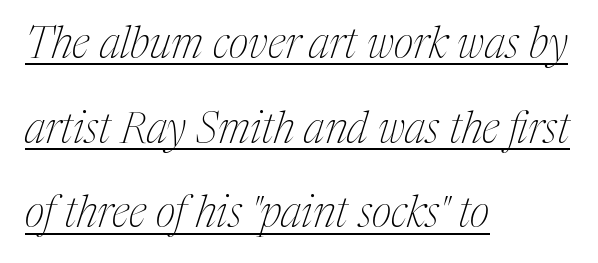
Q: Is the text bold? A: No.
Q: Is the text italic (slanted)? A: Yes, it leans right by about 17 degrees.
Q: Is the typeface a serif or a sans-serif typeface? A: Serif.
Q: Is the text underlined? A: Yes.
Q: How is the paragraph aligned? A: Left-aligned.
Q: Is the spacing between letters normal or unusually wide? A: Normal.
Q: Is the spacing between lines tight, normal or loose? A: Loose.
Q: Width (condensed, normal, or wide)? A: Condensed.
Q: Stroke contrast? A: Medium.
Q: x-height? A: Medium.
Q: Monospaced? A: No.
